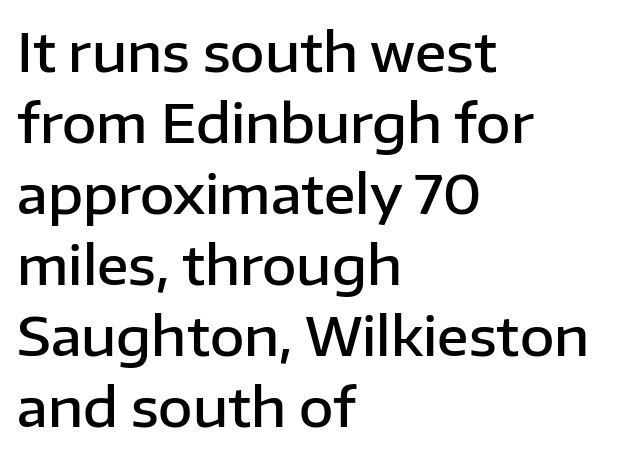
Glance below the letters and you will spot only blank space. Each word holds together tightly as a unit, with standard inter-letter gaps. Notice how the stems are strictly vertical — no italics here. Look at the bottom of the vertical strokes: they stop flat, with no serifs.
